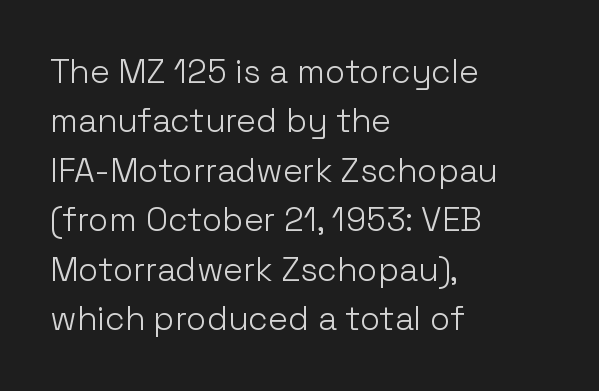
The ragged edge is on the right, which tells us the setting is flush left. Default kerning and tracking; the words read as compact shapes. Is this a sans? Yes — the strokes have no serifs. Vertically, the passage feels balanced, rows spaced as you'd expect.
